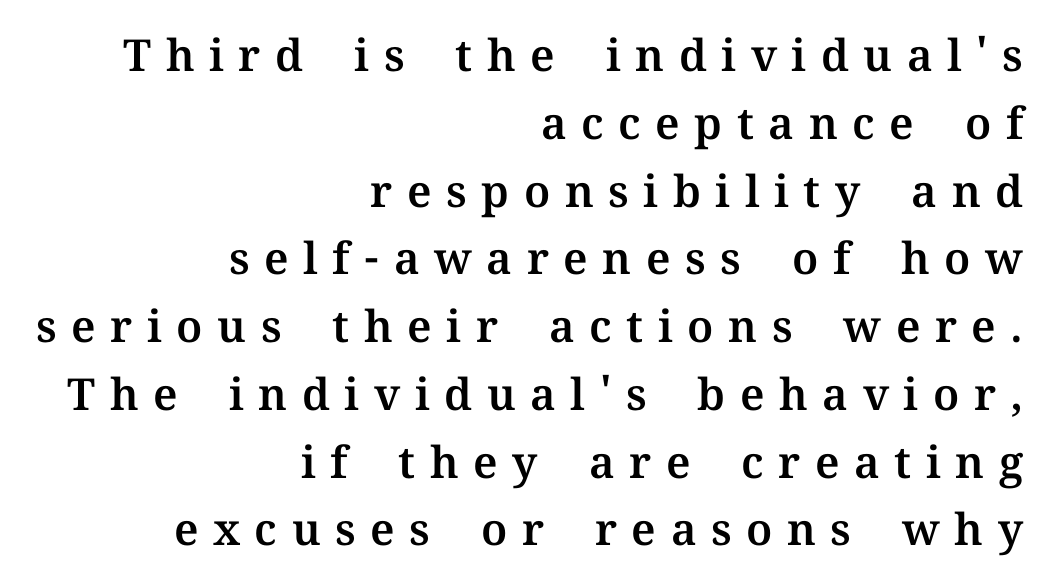
The image shows 44 px serif type, upright; set right-aligned, normal line spacing (1.54x), unusually wide letter spacing (+0.33 em), not underlined; medium stroke contrast and a medium x-height.
